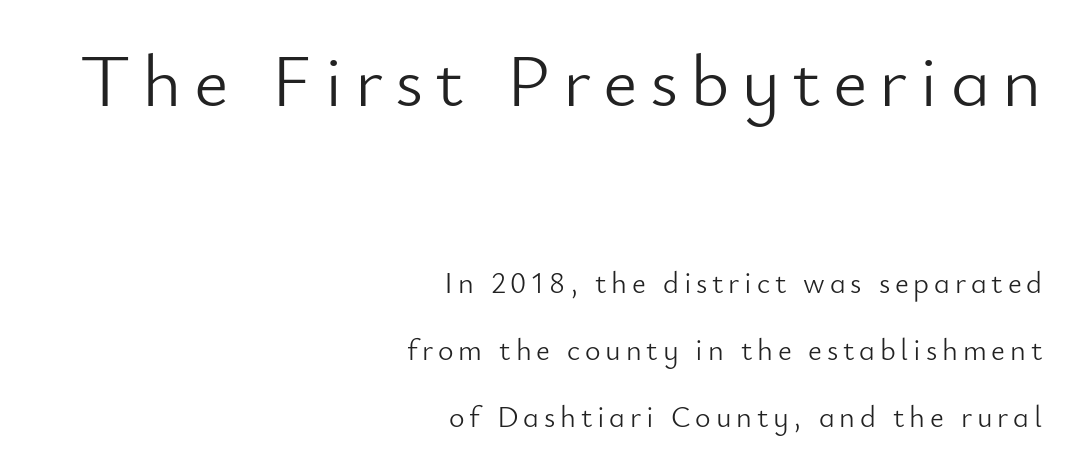
Q: Is the text bold? A: No.
Q: Is the text italic (slanted)? A: No, it is upright.
Q: Is the typeface a serif or a sans-serif typeface? A: Sans-serif.
Q: Is the text underlined? A: No.
Q: How is the paragraph aligned? A: Right-aligned.
Q: Is the spacing between lines tight, normal or loose? A: Loose.
Q: Which block of text is set in a larger size, the first (top) or the second (bottom)? A: The first (top) one.
Q: Width (condensed, normal, or wide)? A: Normal.
Q: Stroke contrast? A: Low.
Q: x-height? A: Small.
Q: Monospaced? A: No.
